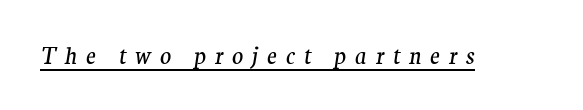
Ink coverage per letter is moderate at most. The rendered words wear a rule along their underside. Letter spacing: wide. These lines were composed using italics.
